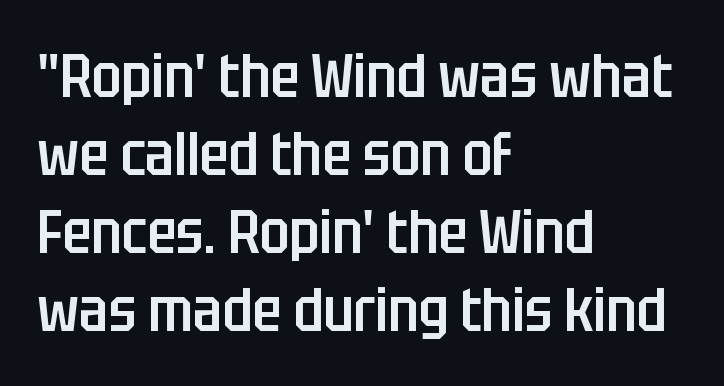
Q: Is the text bold? A: Semi-bold.
Q: Is the text italic (slanted)? A: No, it is upright.
Q: Is the typeface a serif or a sans-serif typeface? A: Sans-serif.
Q: Is the text underlined? A: No.
Q: How is the paragraph aligned? A: Left-aligned.
Q: Is the spacing between letters normal or unusually wide? A: Normal.
Q: Is the spacing between lines tight, normal or loose? A: Normal.
Q: Width (condensed, normal, or wide)? A: Condensed.
Q: Stroke contrast? A: Low.
Q: x-height? A: Large.
Q: Monospaced? A: No.
